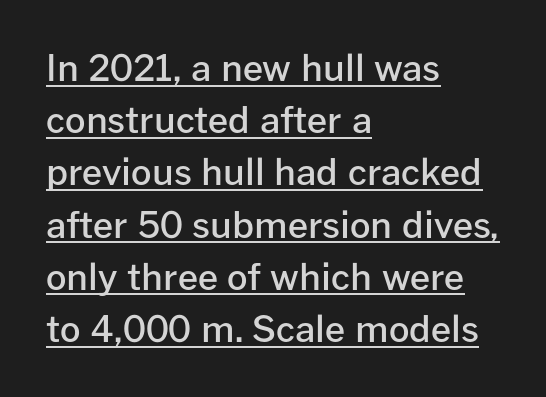
{"serif": "no", "italic": "no", "bold": "semi", "weight": "semibold", "width": "normal", "stroke_contrast": "low", "x_height": "medium", "monospaced": "no", "underline": "yes", "align": "left", "line_spacing": "normal", "line_spacing_ratio": 1.45, "letter_spacing": "normal", "letter_spacing_em": 0.0, "glyph_px": 36}
